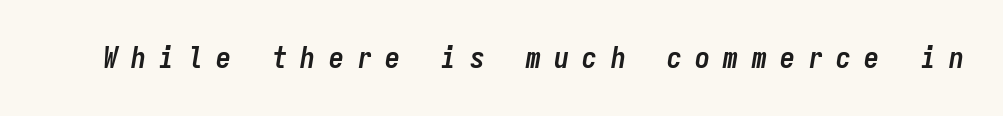
Think of a typewriter: that constant character pitch is what you see here. It's the slanting kind of type. Every letter is thick-stroked: bold, no question. Has an underline been added? It has not.
